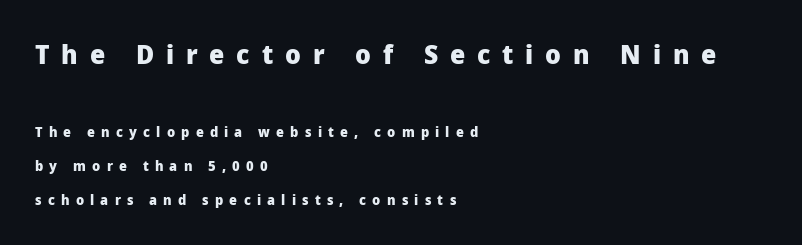
Leading: increased. Check the space under the baseline: it is left empty. The setting favours the left margin, as ordinary paragraphs usually do. In terms of weight, the rendering is a true, heavy bold. The passage shown has open, widely tracked lettering throughout.
